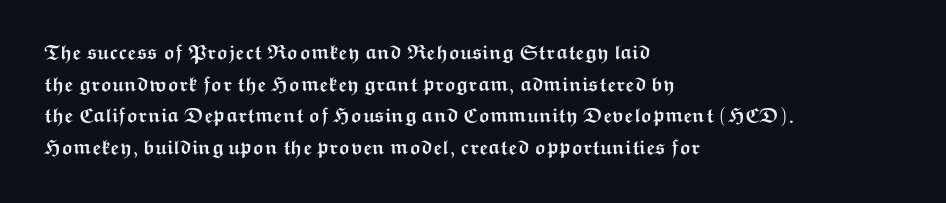
{"italic": "no", "bold": "yes", "underline": "no", "align": "left", "line_spacing": "normal", "line_spacing_ratio": 1.58, "letter_spacing": "normal", "letter_spacing_em": 0.0, "glyph_px": 20}
